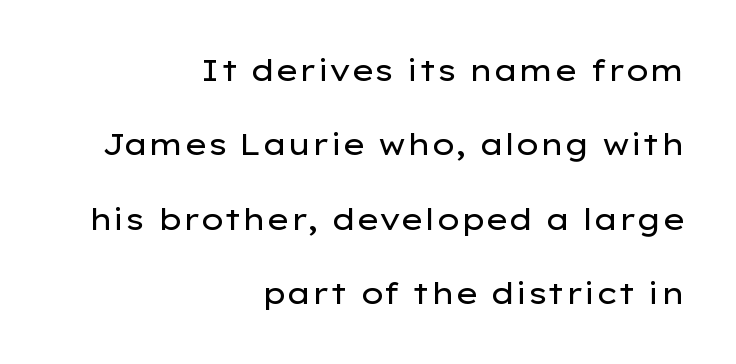
The image shows 30 px regular-weight, wide sans-serif type, upright; set right-aligned, loose line spacing (2.48x), normal letter spacing, not underlined; low stroke contrast and a medium x-height.
